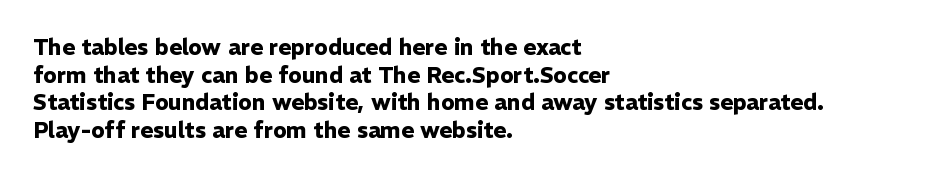
The image shows 22 px bold type, upright; set left-aligned, normal line spacing (1.26x), normal letter spacing, not underlined.
